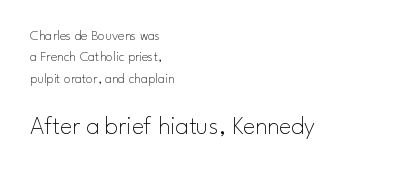
Q: Is the text bold? A: No.
Q: Is the text italic (slanted)? A: No, it is upright.
Q: Is the text underlined? A: No.
Q: How is the paragraph aligned? A: Left-aligned.
Q: Is the spacing between letters normal or unusually wide? A: Normal.
Q: Is the spacing between lines tight, normal or loose? A: Normal.
Q: Which block of text is set in a larger size, the first (top) or the second (bottom)? A: The second (bottom) one.
